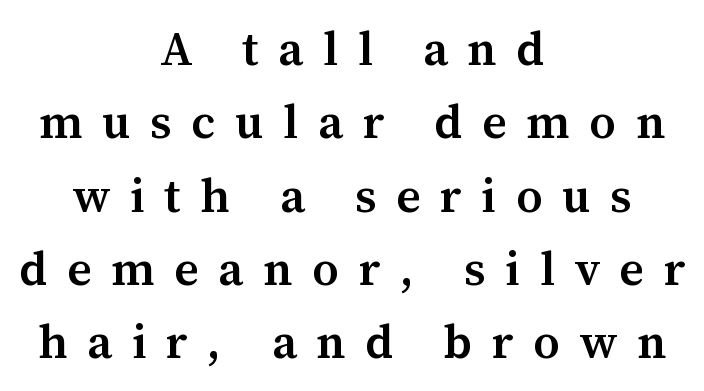
The letters stand upright; this is a roman face. Nobody drew a line under any word here. The face used here is seriffed, in the tradition of book romans. The vertical gap from one line to the next is medium. In CSS terms this would be text-align: center. A typesetter would call this proportional, since set widths differ per character.
